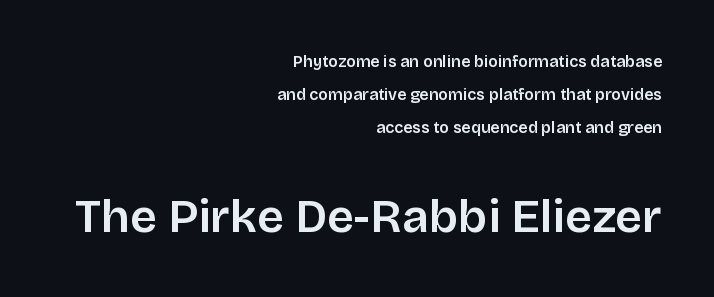
Q: Is the text bold? A: Semi-bold.
Q: Is the text italic (slanted)? A: No, it is upright.
Q: Is the typeface a serif or a sans-serif typeface? A: Sans-serif.
Q: Is the text underlined? A: No.
Q: How is the paragraph aligned? A: Right-aligned.
Q: Is the spacing between letters normal or unusually wide? A: Normal.
Q: Is the spacing between lines tight, normal or loose? A: Loose.
Q: Which block of text is set in a larger size, the first (top) or the second (bottom)? A: The second (bottom) one.
Q: Width (condensed, normal, or wide)? A: Normal.
Q: Stroke contrast? A: Low.
Q: x-height? A: Large.
Q: Monospaced? A: No.
